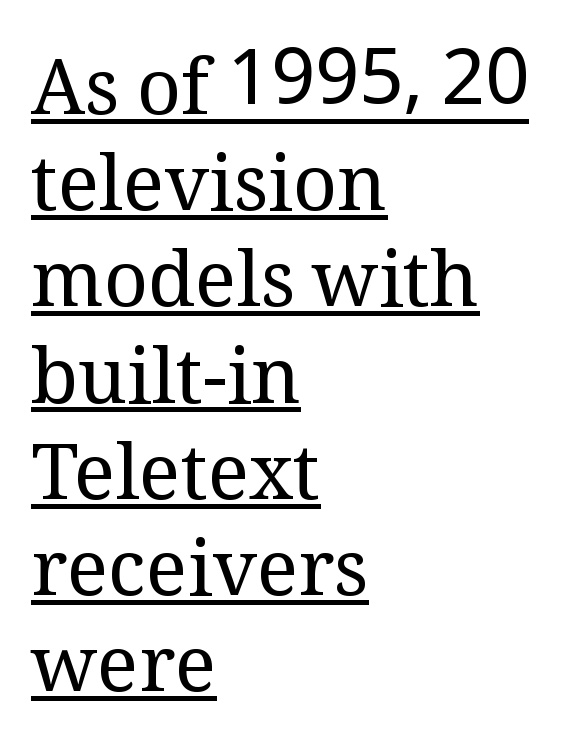
{"serif": "yes", "italic": "no", "bold": "no", "weight": "regular", "width": "normal", "stroke_contrast": "medium", "x_height": "medium", "monospaced": "no", "underline": "yes", "align": "left", "line_spacing": "normal", "line_spacing_ratio": 1.25, "letter_spacing": "normal", "letter_spacing_em": 0.0, "glyph_px": 77}
